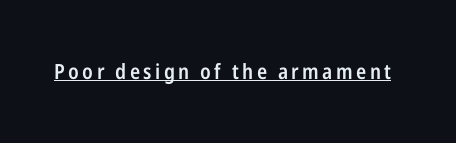
The sample has been set in demibold, a notch under bold. This sample uses an upright cut, with every glyph sitting square on the baseline. Somebody hit Ctrl+U on this one — the words are underlined.
